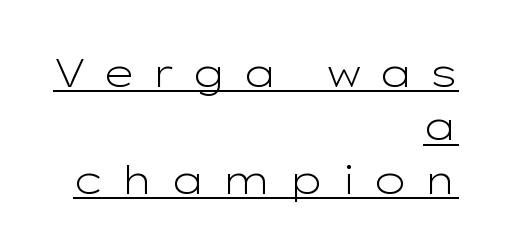
The image shows 39 px light, wide sans-serif type, upright; set right-aligned, normal line spacing (1.37x), unusually wide letter spacing (+0.41 em), underlined; low stroke contrast and a medium x-height.
